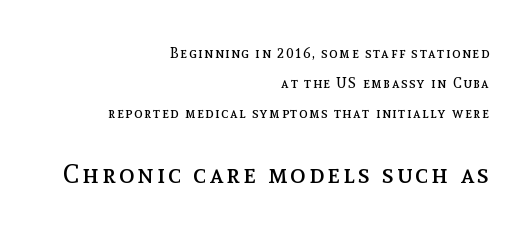
Weight: regular or lighter. Descenders hang freely into open space. Posture: vertical. Line ends are locked; line starts wander.
